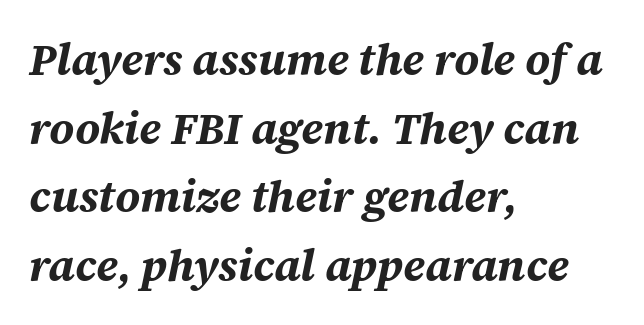
The sample has been set heavy, in full bold. Honestly, the row spacing looks completely unremarkable. Does the copy run flush right? No — it runs flush left. Decoration check: the copy has no underline. The font's italic variant was chosen for this text. The letterforms sit shoulder to shoulder at normal distance.
